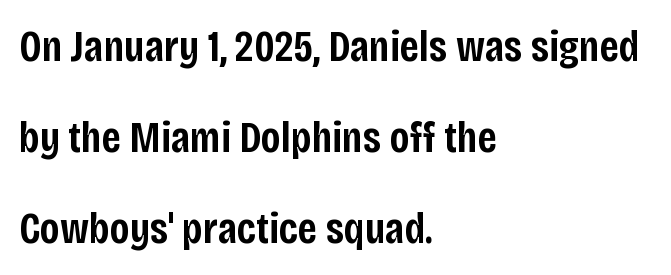
Q: Is the text bold? A: Semi-bold.
Q: Is the text italic (slanted)? A: No, it is upright.
Q: Is the typeface a serif or a sans-serif typeface? A: Sans-serif.
Q: Is the text underlined? A: No.
Q: How is the paragraph aligned? A: Left-aligned.
Q: Is the spacing between letters normal or unusually wide? A: Normal.
Q: Is the spacing between lines tight, normal or loose? A: Loose.
Q: Width (condensed, normal, or wide)? A: Condensed.
Q: Stroke contrast? A: Low.
Q: x-height? A: Large.
Q: Monospaced? A: No.
